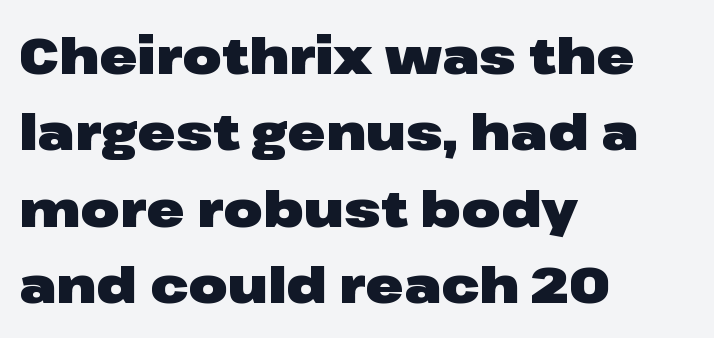
The image shows 51 px heavy, wide sans-serif type, upright; set left-aligned, normal line spacing (1.5x), normal letter spacing, not underlined; low stroke contrast and a medium x-height.
